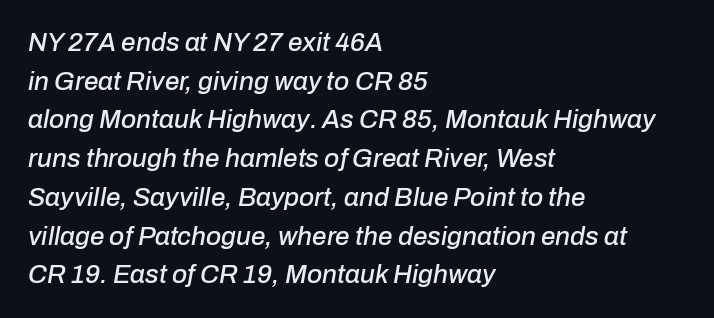
The image shows 26 px text type, italic (leaning right); set left-aligned, normal line spacing (1.49x), normal letter spacing, not underlined.
